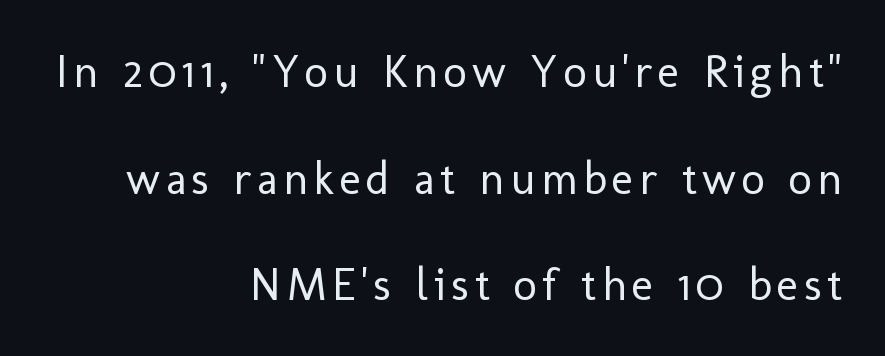
Q: Is the text bold? A: No.
Q: Is the text italic (slanted)? A: No, it is upright.
Q: Is the typeface a serif or a sans-serif typeface? A: Sans-serif.
Q: Is the text underlined? A: No.
Q: How is the paragraph aligned? A: Right-aligned.
Q: Is the spacing between lines tight, normal or loose? A: Loose.
Q: Width (condensed, normal, or wide)? A: Normal.
Q: Stroke contrast? A: Low.
Q: x-height? A: Medium.
Q: Monospaced? A: No.
